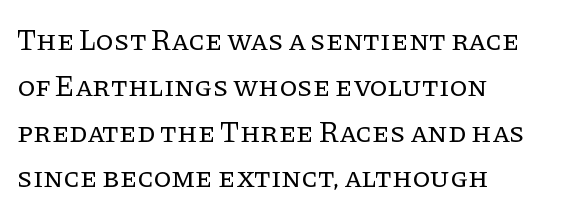
Q: Is the text bold? A: No.
Q: Is the text italic (slanted)? A: No, it is upright.
Q: Is the typeface a serif or a sans-serif typeface? A: Serif.
Q: Is the text underlined? A: No.
Q: How is the paragraph aligned? A: Left-aligned.
Q: Is the spacing between letters normal or unusually wide? A: Normal.
Q: Is the spacing between lines tight, normal or loose? A: Normal.
Q: Width (condensed, normal, or wide)? A: Normal.
Q: Stroke contrast? A: Low.
Q: x-height? A: Large.
Q: Monospaced? A: No.
